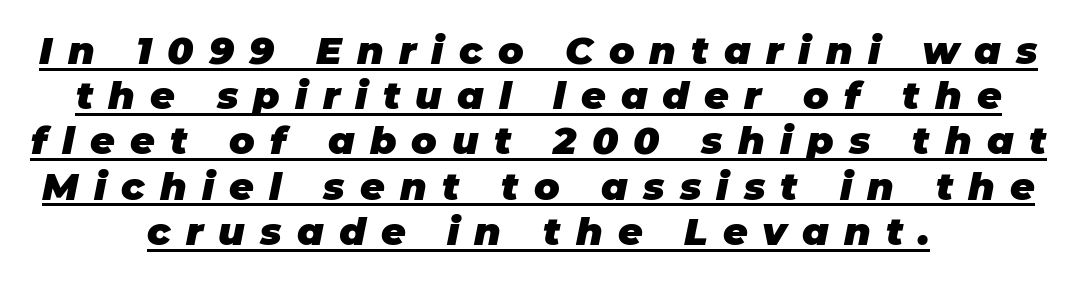
The image shows 38 px heavy type, italic (leaning right); set centered, line spacing 1.19x, unusually wide letter spacing (+0.4 em), underlined; low stroke contrast and a large x-height.
